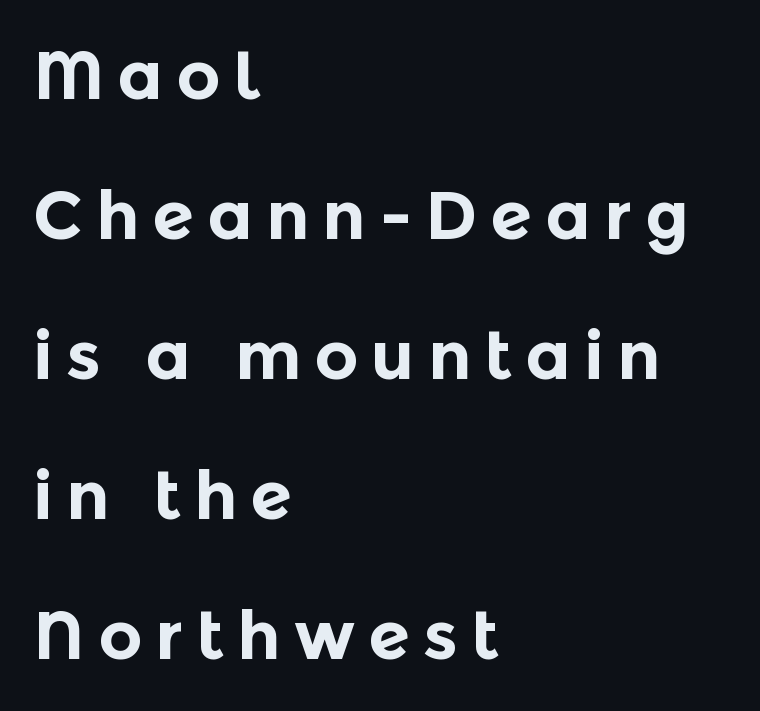
Q: Is the text bold? A: Yes.
Q: Is the text italic (slanted)? A: No, it is upright.
Q: Is the typeface a serif or a sans-serif typeface? A: Sans-serif.
Q: Is the text underlined? A: No.
Q: How is the paragraph aligned? A: Left-aligned.
Q: Is the spacing between lines tight, normal or loose? A: Loose.
Q: Width (condensed, normal, or wide)? A: Normal.
Q: x-height? A: Medium.
Q: Monospaced? A: No.
